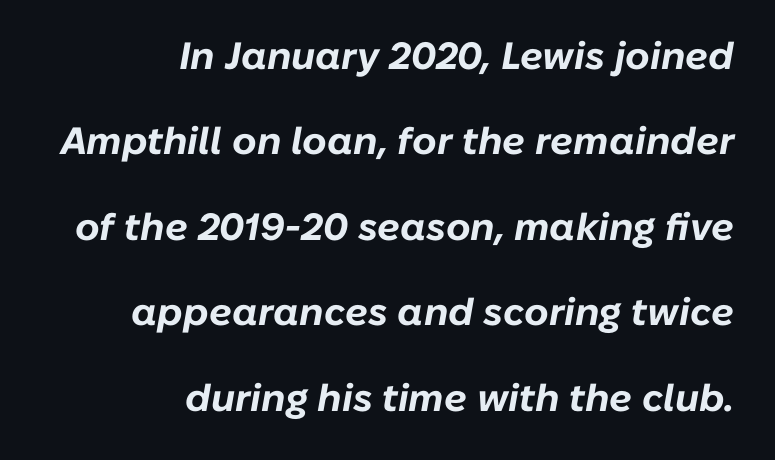
{"italic": "yes", "lean": "right", "slant_degrees": 10, "bold": "yes", "weight": "bold", "width": "normal", "stroke_contrast": "low", "x_height": "medium", "monospaced": "no", "underline": "no", "align": "right", "line_spacing": "loose", "line_spacing_ratio": 2.25, "letter_spacing": "normal", "letter_spacing_em": 0.0, "glyph_px": 38}
